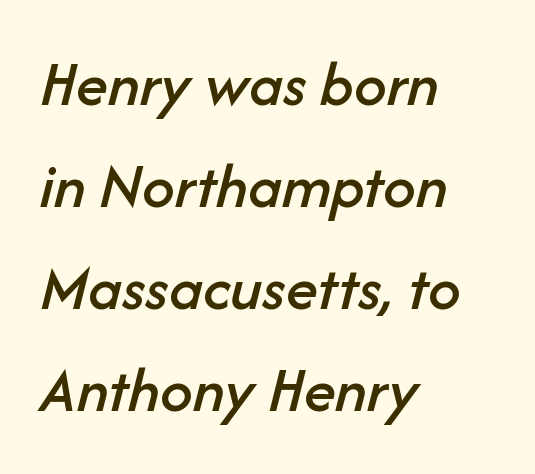
Beneath every word, the page is bare. Notice how descenders clear the ascenders below comfortably — that's standard leading. Short note: letters normally spaced. Varying glyph widths throughout — classic text-font behaviour. Would a proofreader flag this as italicized? Yes.
